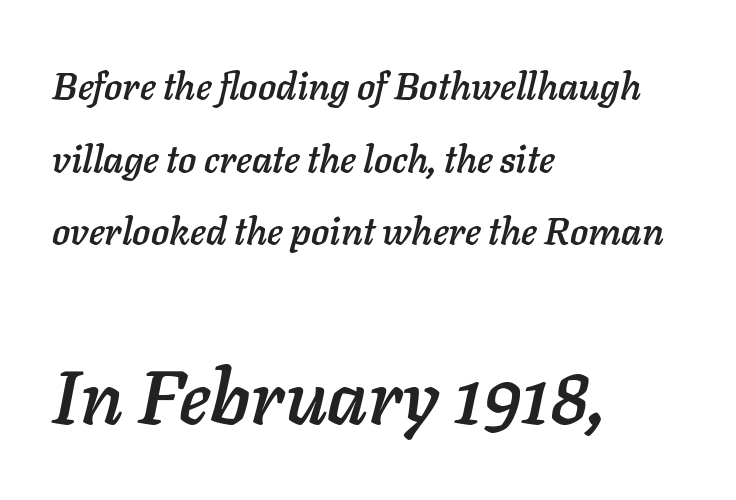
The image shows 75 px text type, italic (leaning right); set left-aligned, loose line spacing (1.91x), normal letter spacing, not underlined; the second (bottom) block is 1.97x larger; low stroke contrast and a medium x-height.
